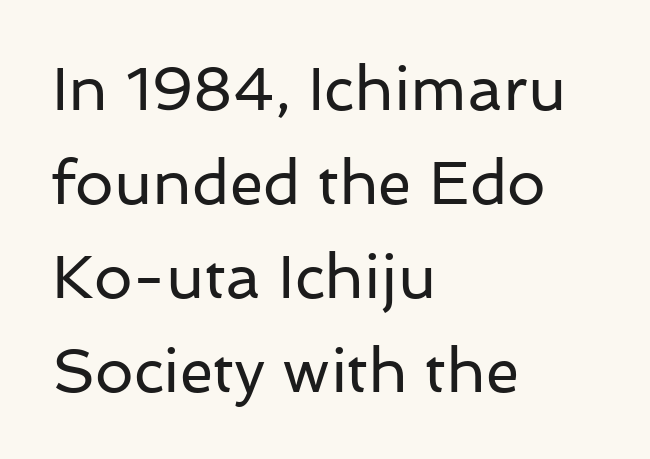
{"serif": "no", "italic": "no", "bold": "no", "weight": "regular", "width": "normal", "stroke_contrast": "low", "x_height": "medium", "monospaced": "no", "underline": "no", "align": "left", "line_spacing": "normal", "line_spacing_ratio": 1.54, "letter_spacing": "normal", "letter_spacing_em": 0.0, "glyph_px": 61}
